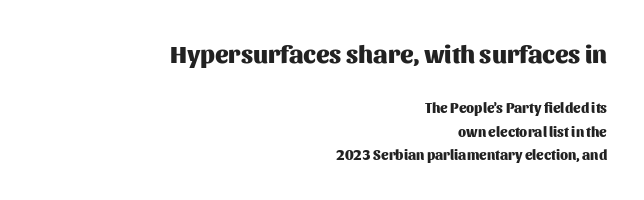
The image shows 25 px bold type, upright; set right-aligned, normal line spacing (1.66x), normal letter spacing, not underlined; the first (top) block is 1.79x larger.
